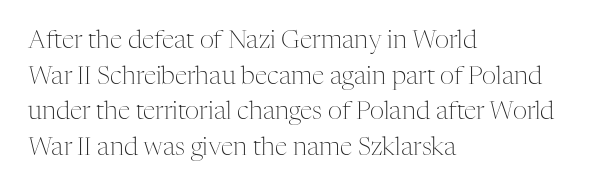
The image shows 25 px text type, upright; set left-aligned, normal line spacing (1.43x), normal letter spacing, not underlined.
